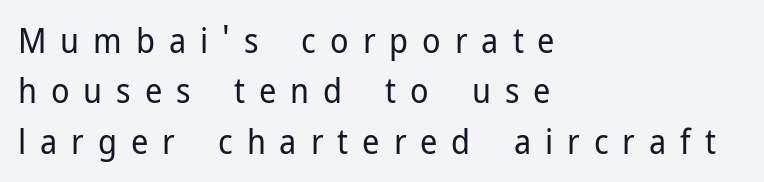
Q: Is the text bold? A: No.
Q: Is the text italic (slanted)? A: No, it is upright.
Q: Is the typeface a serif or a sans-serif typeface? A: Sans-serif.
Q: Is the text underlined? A: No.
Q: How is the paragraph aligned? A: Left-aligned.
Q: Is the spacing between letters normal or unusually wide? A: Unusually wide.
Q: Is the spacing between lines tight, normal or loose? A: Normal.
Q: Width (condensed, normal, or wide)? A: Normal.
Q: Stroke contrast? A: Low.
Q: x-height? A: Medium.
Q: Monospaced? A: No.
